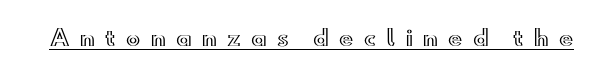
The image shows 21 px text type, upright; set unusually wide letter spacing (+0.5 em), underlined.
